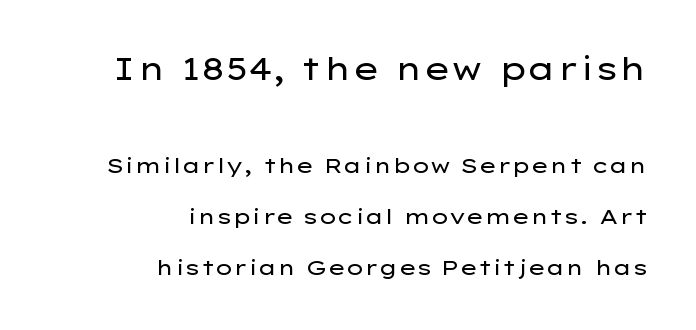
Q: Is the text bold? A: No.
Q: Is the text italic (slanted)? A: No, it is upright.
Q: Is the typeface a serif or a sans-serif typeface? A: Sans-serif.
Q: Is the text underlined? A: No.
Q: How is the paragraph aligned? A: Right-aligned.
Q: Is the spacing between letters normal or unusually wide? A: Normal.
Q: Is the spacing between lines tight, normal or loose? A: Loose.
Q: Which block of text is set in a larger size, the first (top) or the second (bottom)? A: The first (top) one.
Q: Width (condensed, normal, or wide)? A: Wide.
Q: Stroke contrast? A: Low.
Q: x-height? A: Medium.
Q: Monospaced? A: No.
